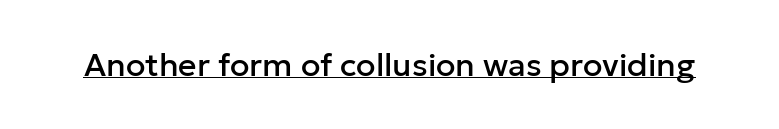
{"serif": "no", "italic": "no", "width": "normal", "stroke_contrast": "low", "x_height": "medium", "monospaced": "no", "underline": "yes", "letter_spacing": "normal", "letter_spacing_em": 0.0, "glyph_px": 32}
